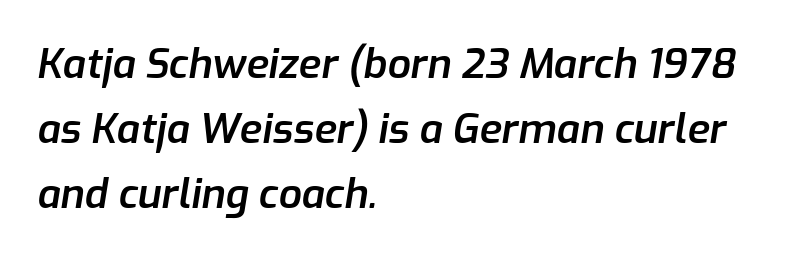
An italicized treatment has been applied to the whole sample. The rendering keeps characters at their native spacing. Weight check: semibold — heavier than regular, not quite bold. Each letter keeps its own natural width here, so spacing adapts to shape. A clean baseline with only descenders dipping below it. How would I describe the line gaps? Plain and ordinary.
